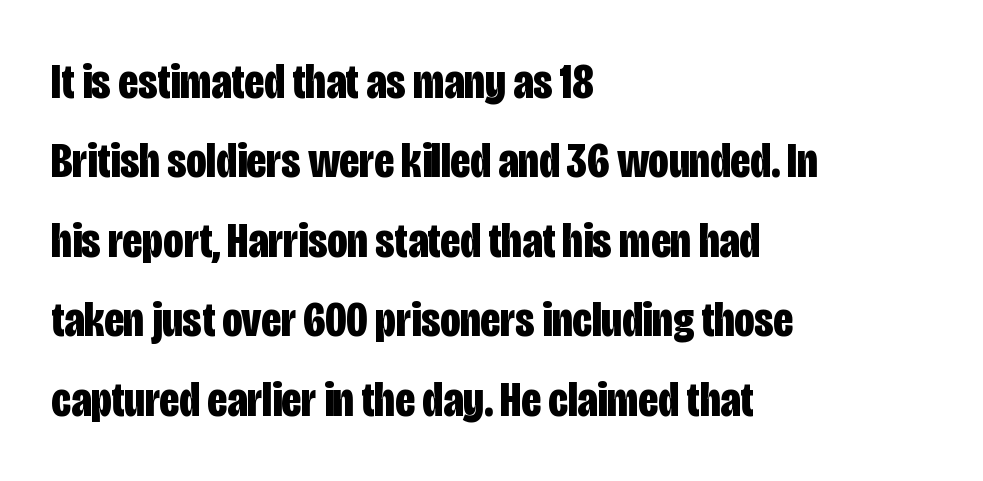
The image shows 50 px bold, condensed sans-serif type, upright; set left-aligned, normal line spacing (1.59x), normal letter spacing, not underlined; low stroke contrast and a large x-height.
